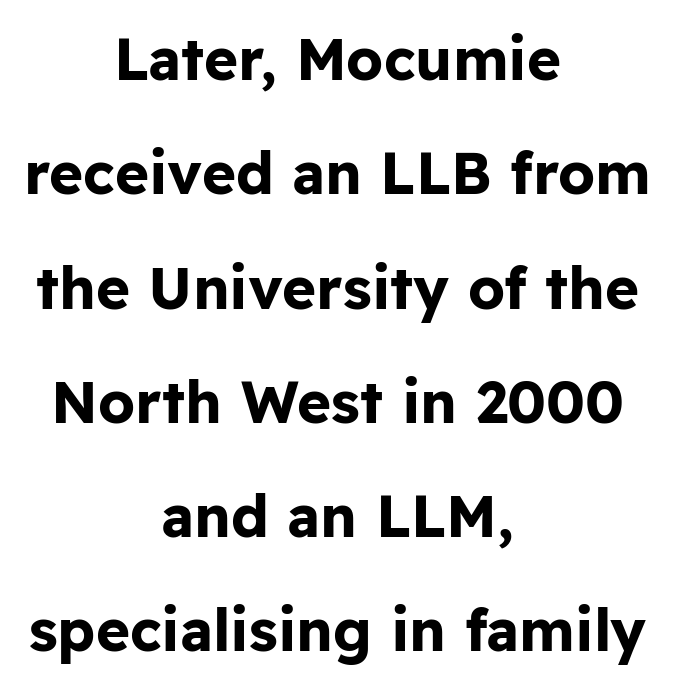
This sample has the flowing, uneven cadence of proportional lettering. Caption: bold face, heavy strokes. This block would shrink considerably if given ordinary leading; it's expanded now. Check where the strokes stop: nothing finishes them off — pure sans. Underline: absent. Both edges are ragged and mirror each other, which tells us the setting is centered.
